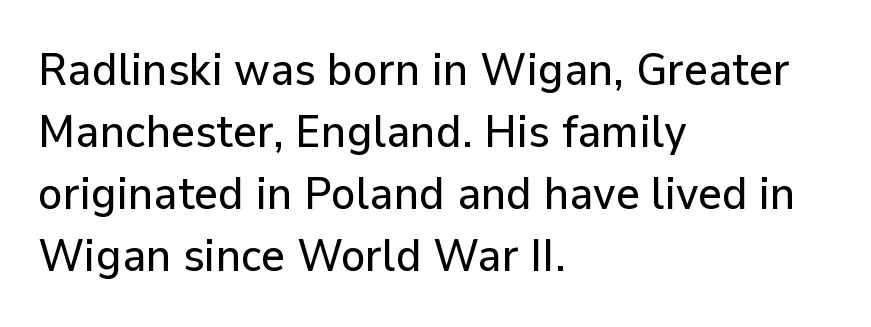
Q: Is the text italic (slanted)? A: No, it is upright.
Q: Is the typeface a serif or a sans-serif typeface? A: Sans-serif.
Q: Is the text underlined? A: No.
Q: How is the paragraph aligned? A: Left-aligned.
Q: Is the spacing between letters normal or unusually wide? A: Normal.
Q: Is the spacing between lines tight, normal or loose? A: Normal.
Q: Width (condensed, normal, or wide)? A: Normal.
Q: Stroke contrast? A: Low.
Q: x-height? A: Medium.
Q: Monospaced? A: No.
